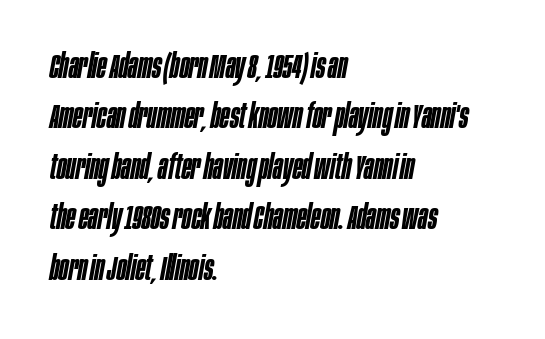
Q: Is the text bold? A: Semi-bold.
Q: Is the text italic (slanted)? A: Yes, it leans right by about 10 degrees.
Q: Is the text underlined? A: No.
Q: How is the paragraph aligned? A: Left-aligned.
Q: Is the spacing between letters normal or unusually wide? A: Normal.
Q: Is the spacing between lines tight, normal or loose? A: Normal.
Q: Width (condensed, normal, or wide)? A: Condensed.
Q: Stroke contrast? A: Low.
Q: x-height? A: Large.
Q: Monospaced? A: No.
